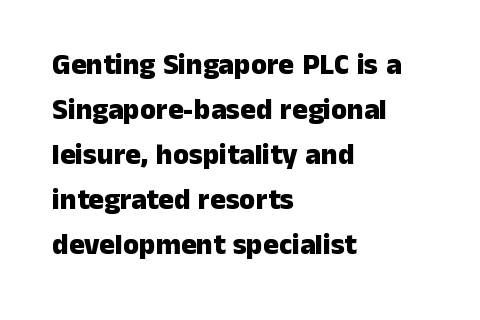
{"serif": "no", "italic": "no", "bold": "yes", "weight": "heavy", "width": "normal", "stroke_contrast": "low", "x_height": "medium", "monospaced": "no", "underline": "no", "align": "left", "line_spacing": "normal", "line_spacing_ratio": 1.55, "letter_spacing": "normal", "letter_spacing_em": 0.0, "glyph_px": 29}
